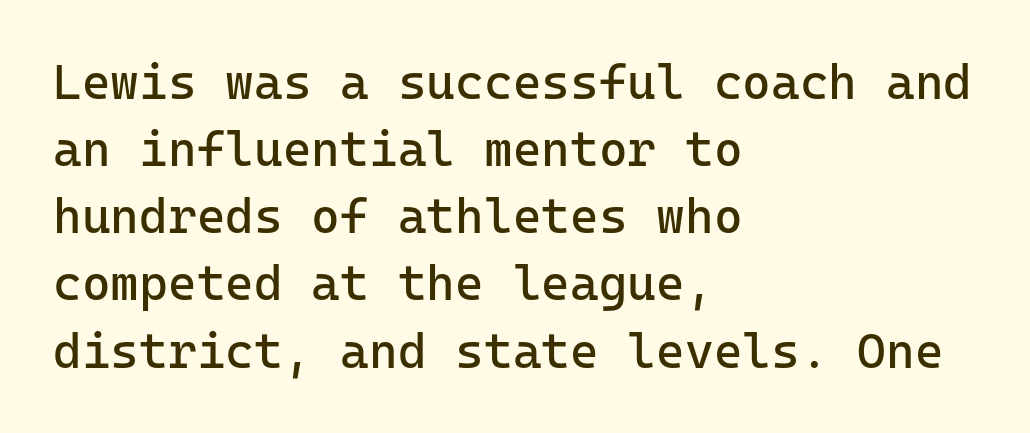
{"serif": "no", "italic": "no", "bold": "no", "weight": "regular", "width": "normal", "stroke_contrast": "low", "x_height": "medium", "monospaced": "yes", "underline": "no", "align": "left", "line_spacing": "normal", "line_spacing_ratio": 1.37, "letter_spacing": "normal", "letter_spacing_em": 0.0, "glyph_px": 49}
